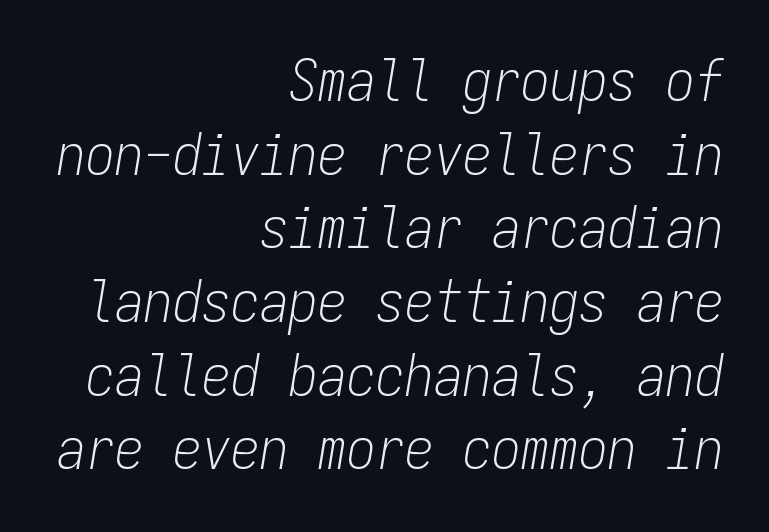
Q: Is the text bold? A: No.
Q: Is the text italic (slanted)? A: Yes, it leans right by about 9 degrees.
Q: Is the text underlined? A: No.
Q: How is the paragraph aligned? A: Right-aligned.
Q: Is the spacing between letters normal or unusually wide? A: Normal.
Q: Is the spacing between lines tight, normal or loose? A: Normal.
Q: Width (condensed, normal, or wide)? A: Condensed.
Q: Stroke contrast? A: Low.
Q: x-height? A: Medium.
Q: Monospaced? A: Yes.
